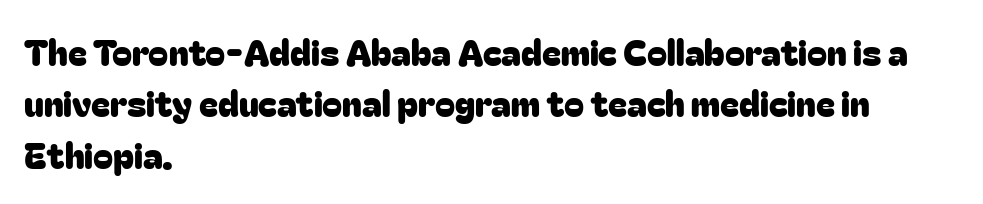
{"serif": "no", "italic": "no", "width": "normal", "stroke_contrast": "low", "x_height": "medium", "monospaced": "no", "underline": "no", "align": "left", "line_spacing": "normal", "line_spacing_ratio": 1.43, "letter_spacing": "normal", "letter_spacing_em": 0.0, "glyph_px": 36}
